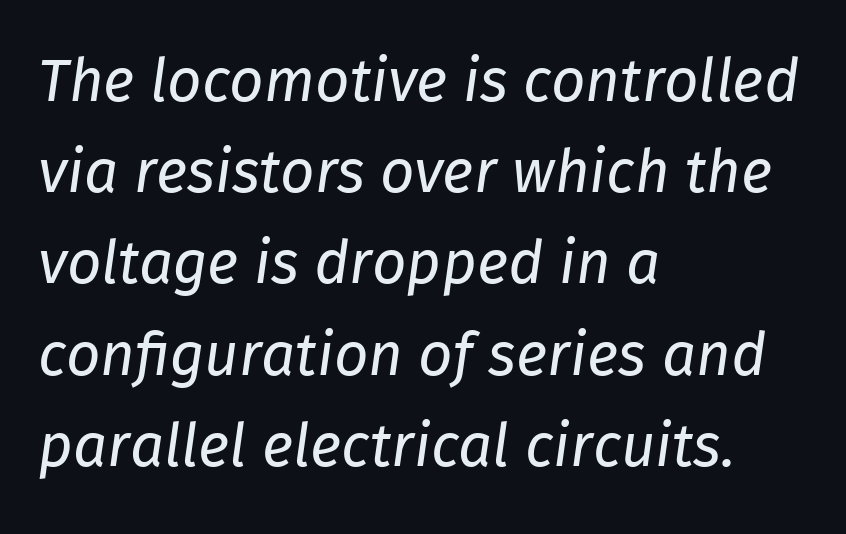
Horizontal bands of white between lines are of average thickness. Descenders are the only things crossing below the line. The passage shown has conventional tracking throughout. A typesetter would call this proportional, since set widths differ per character. In CSS terms this would be text-align: left.
